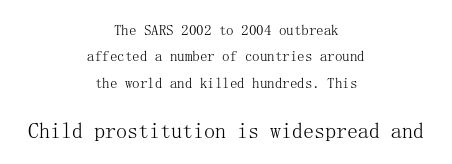
Q: Is the text bold? A: No.
Q: Is the text italic (slanted)? A: No, it is upright.
Q: Is the text underlined? A: No.
Q: How is the paragraph aligned? A: Centered.
Q: Is the spacing between letters normal or unusually wide? A: Normal.
Q: Which block of text is set in a larger size, the first (top) or the second (bottom)? A: The second (bottom) one.
